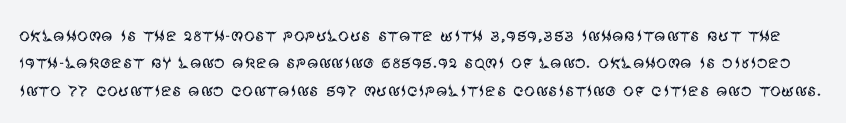
The image shows 22 px text type, upright; set normal line spacing (1.25x), normal letter spacing, not underlined.
